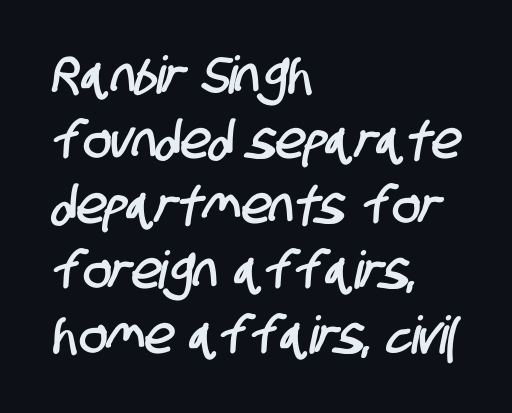
The image shows 52 px condensed sans-serif type; set left-aligned, normal line spacing (1.25x), normal letter spacing, not underlined; low stroke contrast and a large x-height.
